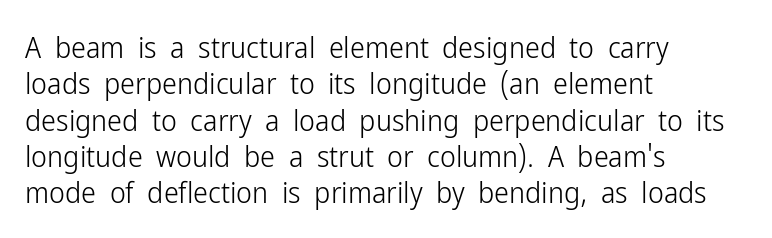
The image shows 30 px light, condensed sans-serif type, upright; set left-aligned, line spacing 1.21x, normal letter spacing, not underlined; low stroke contrast and a medium x-height.
